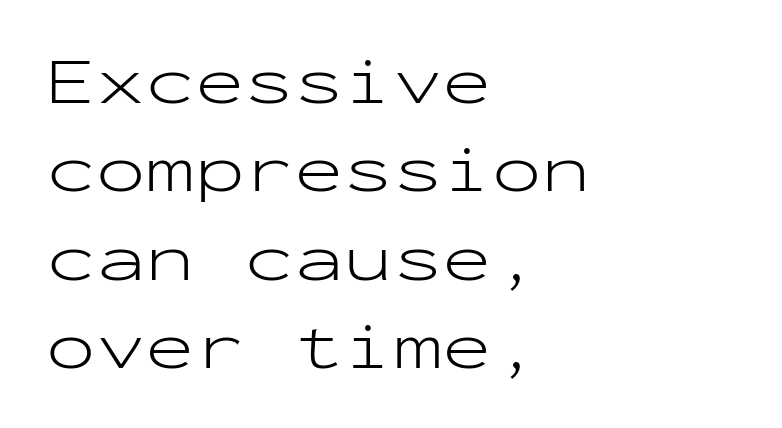
Q: Is the text bold? A: No.
Q: Is the text italic (slanted)? A: No, it is upright.
Q: Is the typeface a serif or a sans-serif typeface? A: Sans-serif.
Q: Is the text underlined? A: No.
Q: How is the paragraph aligned? A: Left-aligned.
Q: Is the spacing between letters normal or unusually wide? A: Normal.
Q: Is the spacing between lines tight, normal or loose? A: Normal.
Q: Width (condensed, normal, or wide)? A: Wide.
Q: Stroke contrast? A: Low.
Q: x-height? A: Medium.
Q: Monospaced? A: Yes.
